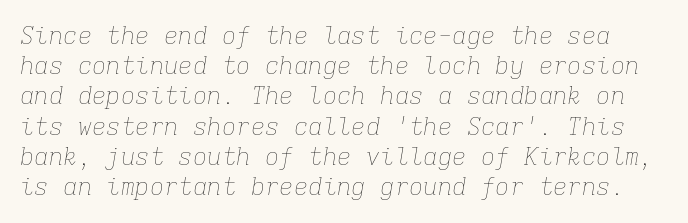
The image shows 24 px text type, italic (leaning right); set normal line spacing (1.26x), normal letter spacing, not underlined.
